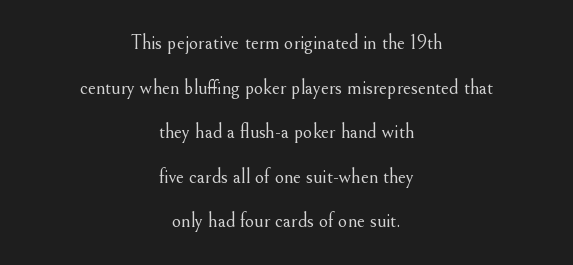
Check under the words: just untouched page. No extra tracking has been applied to these lines. Compared with a flush-left layout, this one balances lines on the center instead. Caption: face not bold, strokes unweighted. Nope, not italic — everything's standing straight. Does the leading feel generous? Absolutely, it's lavish.
